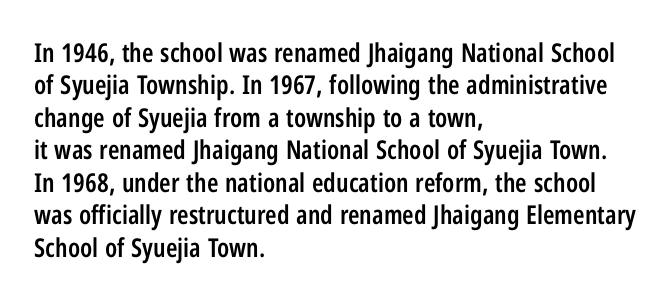
The image shows 26 px text type, upright; set left-aligned, normal line spacing (1.25x), normal letter spacing, not underlined.
